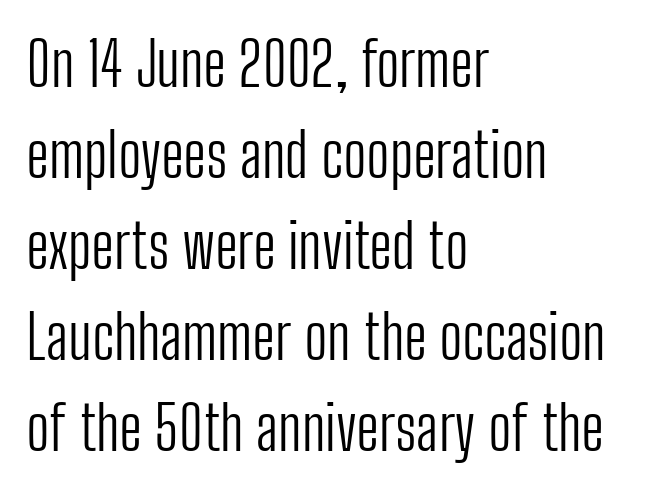
A typesetter would call this zero additional tracking. Underline: absent. A light-to-regular cut is what we see here. Designer's note — italics off, roman on.
